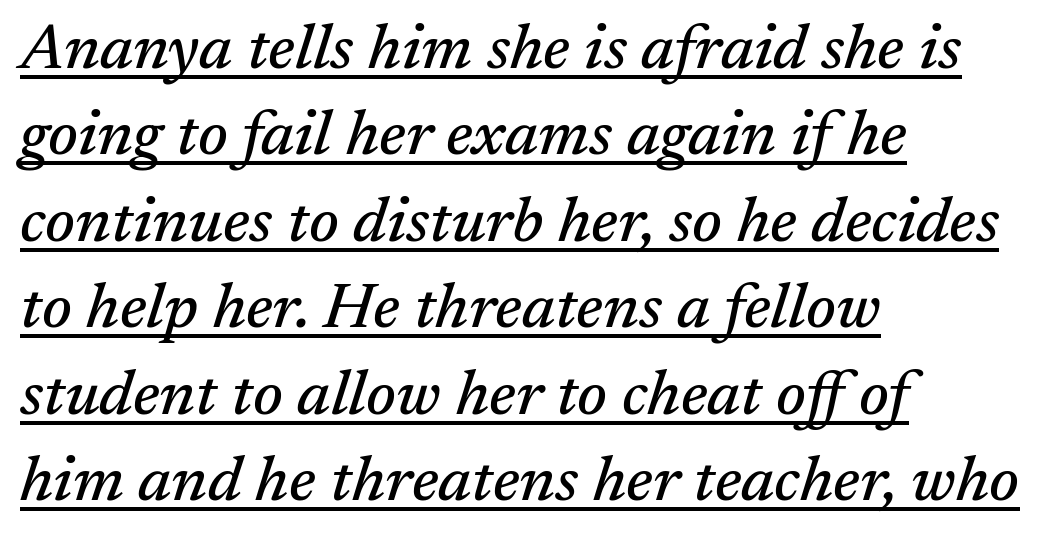
{"serif": "yes", "italic": "yes", "lean": "right", "slant_degrees": 17, "width": "normal", "stroke_contrast": "medium", "x_height": "medium", "monospaced": "no", "underline": "yes", "align": "left", "line_spacing": "normal", "line_spacing_ratio": 1.35, "letter_spacing": "normal", "letter_spacing_em": 0.0, "glyph_px": 64}
